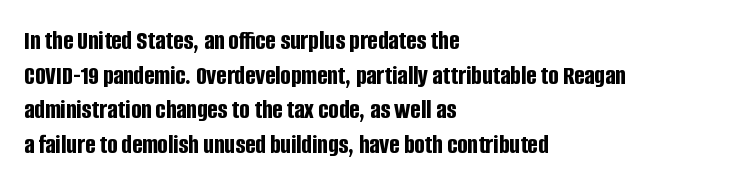
{"italic": "no", "bold": "yes", "underline": "no", "align": "left", "line_spacing": "normal", "line_spacing_ratio": 1.28, "letter_spacing": "normal", "letter_spacing_em": 0.0, "glyph_px": 27}
